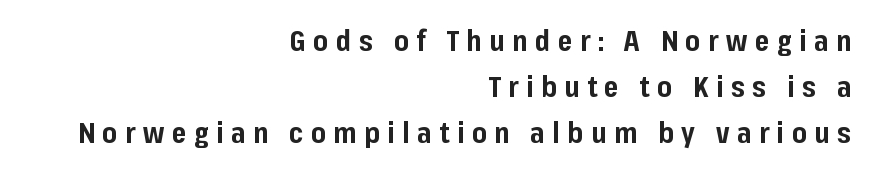
The characters look thick and weighty, a clear bold. How are the letters spaced? Widely, with obvious added tracking. The rendering anchors every line to the right-hand side. Italic? Not at all — the glyphs are vertical. The rendering uses natural spacing where letterforms have individual widths. Summary of vertical rhythm: regular, with standard interline spacing.
